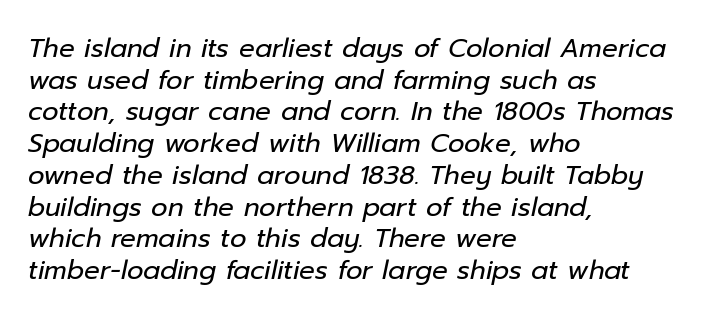
No letter is thick-stroked: the sample isn't bold. The passage shown has conventional tracking throughout. Check under the words: just untouched page. Style check: oblique. One-word summary of the alignment: left.
